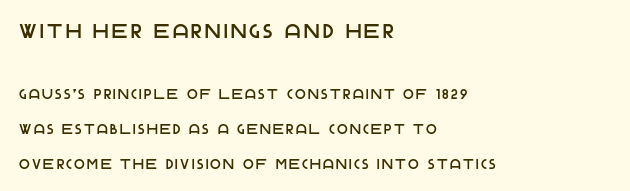
{"italic": "no", "underline": "no", "align": "left", "line_spacing": "loose", "line_spacing_ratio": 2.5, "larger_block": "first", "size_ratio": 1.43, "glyph_px": 20}
